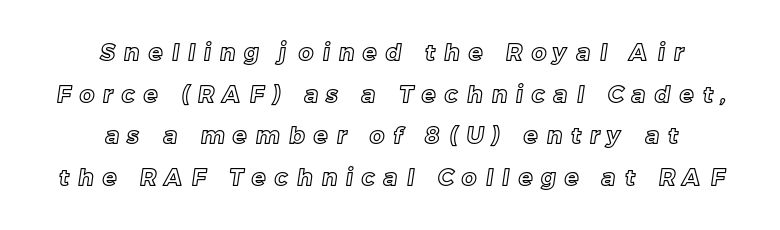
The image shows 23 px text type; set centered, line spacing 1.81x, unusually wide letter spacing (+0.39 em), not underlined.
